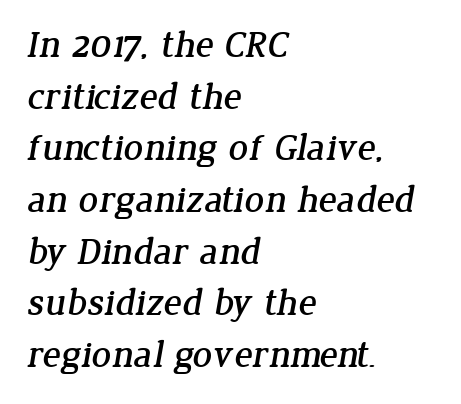
Observe the serifs anchoring each vertical stroke in this sample. The ragged edge is on the right, which tells us the setting is flush left. Tracking here is standard; glyphs follow each other at the usual distance. The rendering uses natural spacing where letterforms have individual widths. Rows of type keep a routine distance in the vertical direction.
